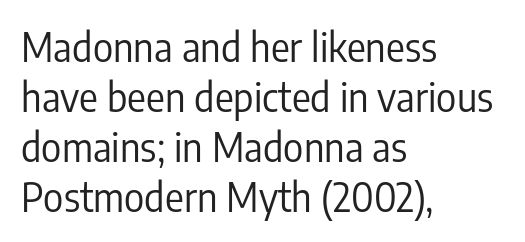
{"serif": "no", "italic": "no", "bold": "no", "weight": "regular", "width": "condensed", "stroke_contrast": "low", "x_height": "medium", "monospaced": "no", "underline": "no", "align": "left", "line_spacing": "normal", "line_spacing_ratio": 1.28, "letter_spacing": "normal", "letter_spacing_em": 0.0, "glyph_px": 39}
